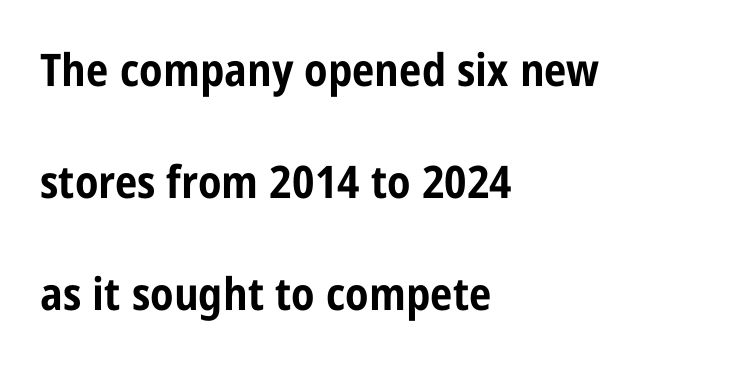
{"serif": "no", "italic": "no", "bold": "yes", "weight": "bold", "width": "condensed", "stroke_contrast": "low", "x_height": "large", "monospaced": "no", "underline": "no", "align": "left", "line_spacing": "loose", "line_spacing_ratio": 2.49, "letter_spacing": "normal", "letter_spacing_em": 0.0, "glyph_px": 45}
